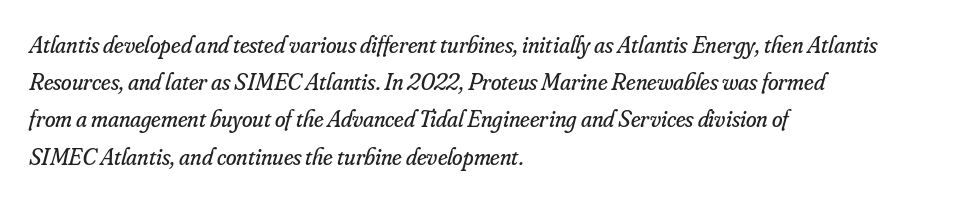
Q: Is the text bold? A: No.
Q: Is the text italic (slanted)? A: Yes, it leans right by about 16 degrees.
Q: Is the text underlined? A: No.
Q: How is the paragraph aligned? A: Left-aligned.
Q: Is the spacing between letters normal or unusually wide? A: Normal.
Q: Is the spacing between lines tight, normal or loose? A: Normal.
